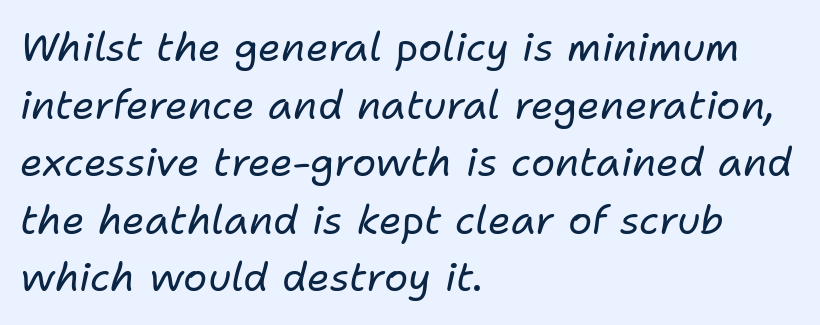
{"italic": "yes", "lean": "right", "slant_degrees": 11, "bold": "no", "weight": "regular", "width": "normal", "stroke_contrast": "low", "x_height": "medium", "monospaced": "no", "underline": "no", "align": "left", "line_spacing": "normal", "line_spacing_ratio": 1.44, "letter_spacing": "normal", "letter_spacing_em": 0.0, "glyph_px": 40}
